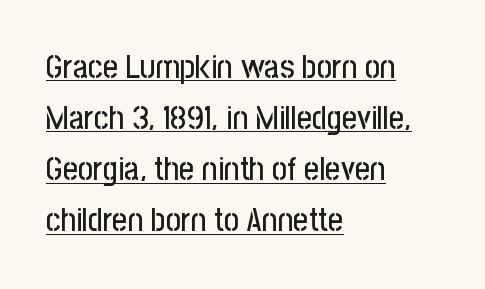
{"serif": "no", "italic": "no", "width": "condensed", "stroke_contrast": "low", "x_height": "medium", "monospaced": "no", "underline": "yes", "align": "left", "line_spacing": "normal", "line_spacing_ratio": 1.55, "letter_spacing": "normal", "letter_spacing_em": 0.0, "glyph_px": 33}
